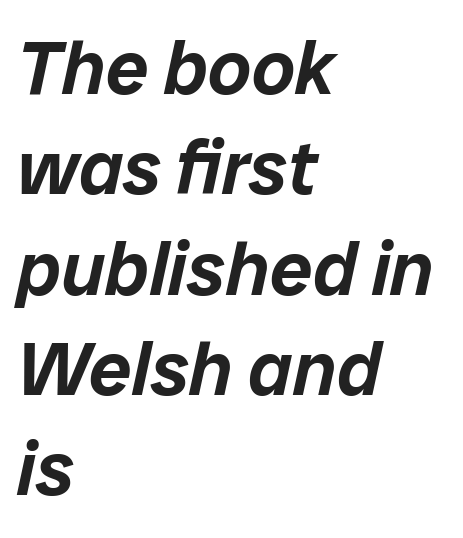
The image shows 76 px text type, italic (leaning right); set left-aligned, normal line spacing (1.32x), normal letter spacing, not underlined; low stroke contrast and a medium x-height.
